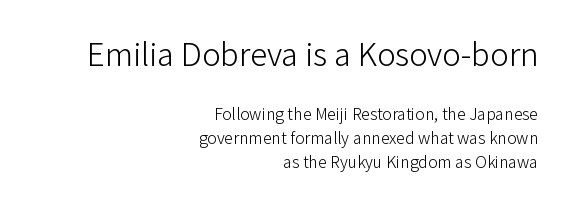
{"serif": "no", "italic": "no", "bold": "no", "weight": "light", "width": "normal", "stroke_contrast": "low", "x_height": "medium", "monospaced": "no", "underline": "no", "align": "right", "line_spacing": "normal", "line_spacing_ratio": 1.5, "letter_spacing": "normal", "letter_spacing_em": 0.0, "larger_block": "first", "size_ratio": 1.94, "glyph_px": 31}
